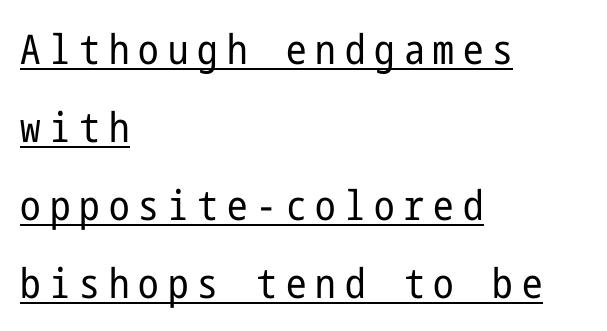
The image shows 41 px regular-weight, condensed sans-serif type, upright; set left-aligned, loose line spacing (1.9x), unusually wide letter spacing (+0.22 em), underlined; low stroke contrast and a medium x-height.
